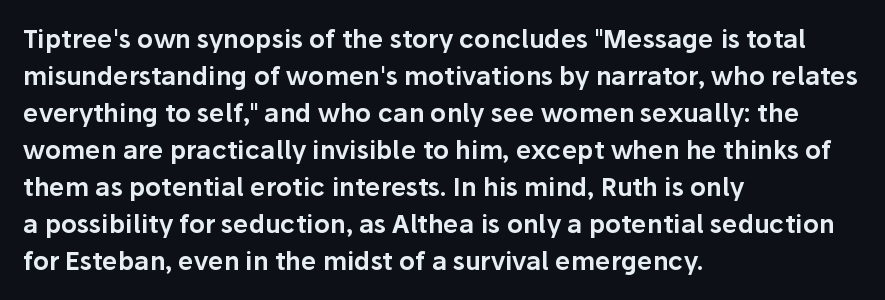
The space beneath each line is pristine and unruled. Compared with typical paragraphs, the rows here are spaced about the same. Notice how the passage keeps a crisp vertical edge on the left only. Short note: letters normally spaced.
